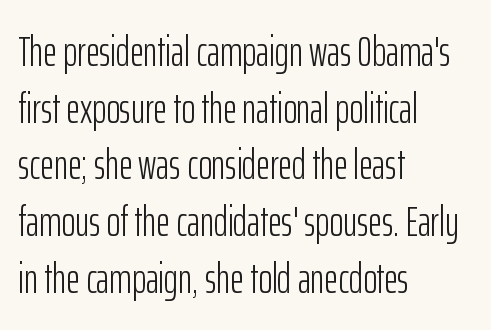
Q: Is the text bold? A: No.
Q: Is the text italic (slanted)? A: No, it is upright.
Q: Is the typeface a serif or a sans-serif typeface? A: Sans-serif.
Q: Is the text underlined? A: No.
Q: How is the paragraph aligned? A: Left-aligned.
Q: Is the spacing between letters normal or unusually wide? A: Normal.
Q: Is the spacing between lines tight, normal or loose? A: Normal.
Q: Width (condensed, normal, or wide)? A: Condensed.
Q: Stroke contrast? A: Low.
Q: x-height? A: Medium.
Q: Monospaced? A: No.
